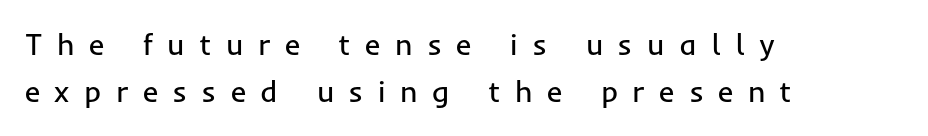
Q: Is the text bold? A: No.
Q: Is the text italic (slanted)? A: No, it is upright.
Q: Is the typeface a serif or a sans-serif typeface? A: Sans-serif.
Q: Is the text underlined? A: No.
Q: How is the paragraph aligned? A: Left-aligned.
Q: Is the spacing between letters normal or unusually wide? A: Unusually wide.
Q: Is the spacing between lines tight, normal or loose? A: Normal.
Q: Width (condensed, normal, or wide)? A: Normal.
Q: Stroke contrast? A: Low.
Q: x-height? A: Medium.
Q: Monospaced? A: No.
